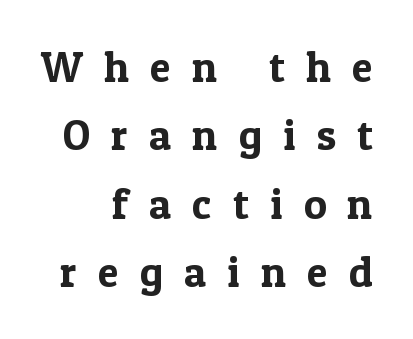
{"serif": "yes", "italic": "no", "width": "normal", "x_height": "medium", "monospaced": "no", "underline": "no", "line_spacing": "normal", "line_spacing_ratio": 1.59, "letter_spacing": "wide", "letter_spacing_em": 0.49, "glyph_px": 43}
